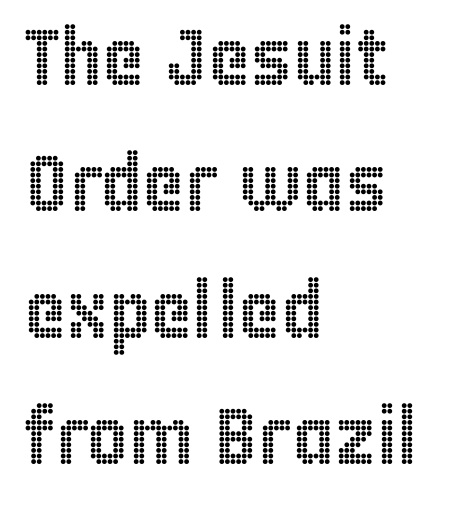
Q: Is the text italic (slanted)? A: No, it is upright.
Q: Is the text underlined? A: No.
Q: How is the paragraph aligned? A: Left-aligned.
Q: Is the spacing between letters normal or unusually wide? A: Normal.
Q: Is the spacing between lines tight, normal or loose? A: Normal.
Q: Width (condensed, normal, or wide)? A: Condensed.
Q: x-height? A: Large.
Q: Monospaced? A: No.
